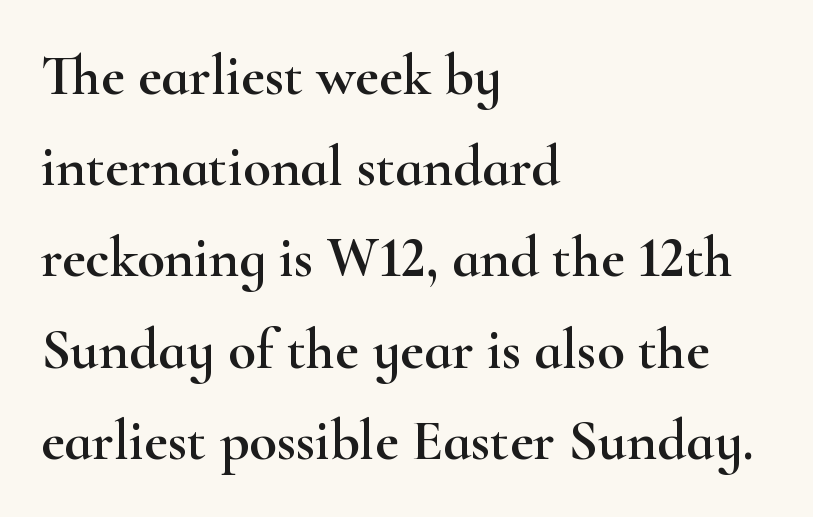
The rendering uses a moderate line-height, typical for paragraphs. I'd call this a serif setting — the letters wear small feet. Posture: vertical. The space beneath each line is pristine and unruled.
